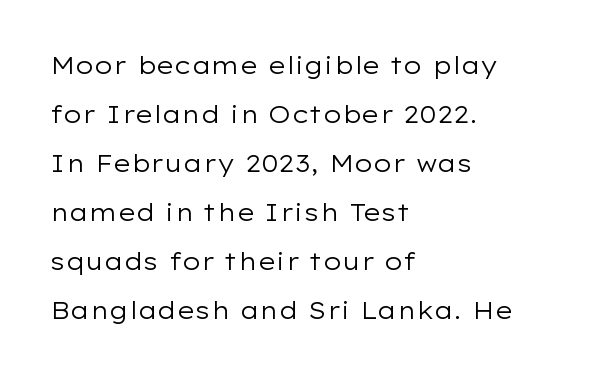
Is there any slant? The stems are plumb. Stems here are at most as thick as an everyday book face. Compared with typical body copy, the letter spacing here is the same. The setting favours the left margin, as ordinary paragraphs usually do. In terms of leading, this rendering errs on the spacious side. Underlining? Definitely not there.
